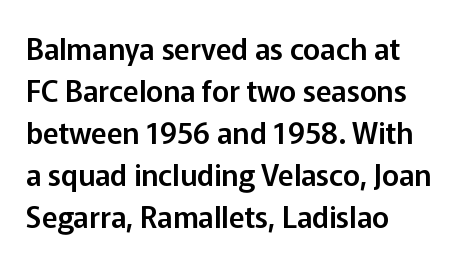
The image shows 29 px sans-serif type, upright; set left-aligned, normal line spacing (1.45x), normal letter spacing, not underlined; low stroke contrast and a medium x-height.
